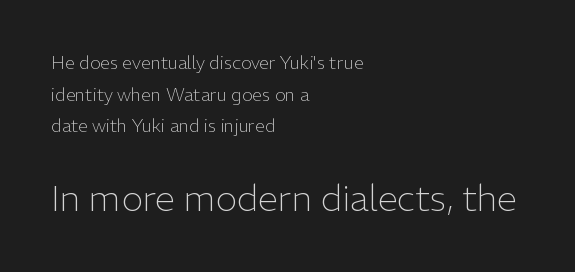
The image shows 36 px light sans-serif type, upright; set left-aligned, line spacing 1.76x, normal letter spacing, not underlined; the second (bottom) block is 2.0x larger; low stroke contrast and a medium x-height.
